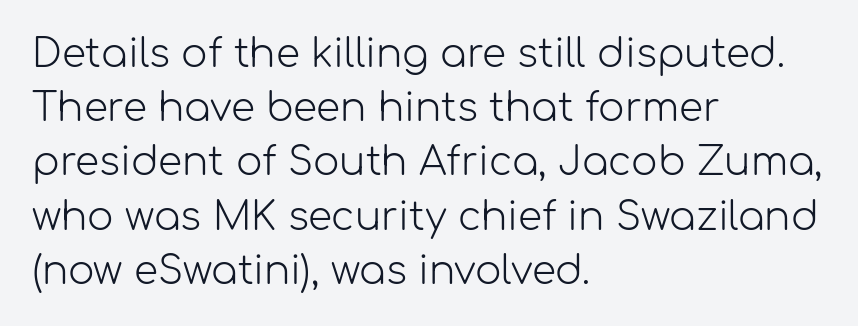
Each stroke keeps to a modest, everyday thickness or less. Left-aligned paragraph, ragged on the right. The leading is moderate, giving the passage an even texture. You can tell it's not italic because the verticals are truly vertical. Caption: standard tracking, unaltered. Words float on clear page, feet unadorned.
